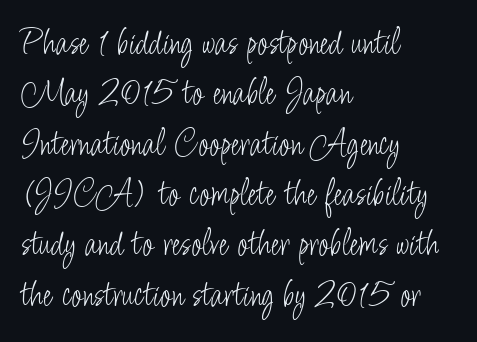
The image shows 39 px light, condensed sans-serif type; set left-aligned, normal line spacing (1.29x), normal letter spacing, not underlined; low stroke contrast and a small x-height.
